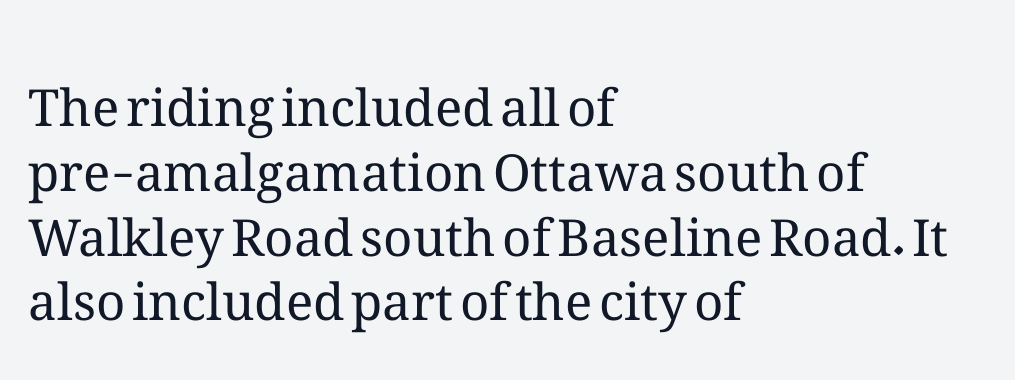
A roman cut, with each character standing at attention. The ragged edge is on the right, which tells us the setting is flush left. A bare baseline throughout the passage. The letterforms sit at book weight or below.
